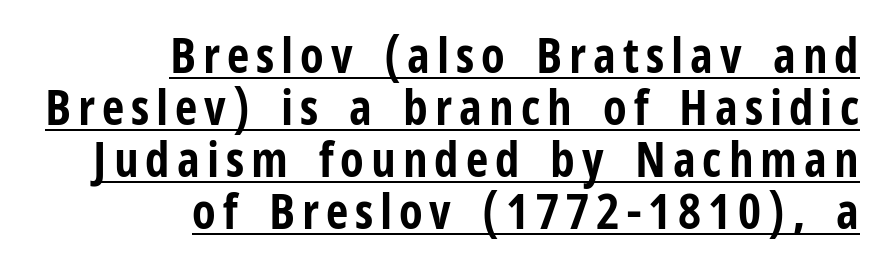
{"serif": "no", "italic": "no", "bold": "yes", "weight": "bold", "width": "condensed", "stroke_contrast": "low", "x_height": "medium", "monospaced": "no", "underline": "yes", "align": "right", "line_spacing": "tight", "line_spacing_ratio": 1.06, "glyph_px": 49}
